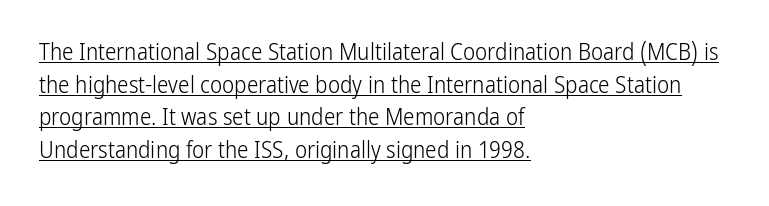
Short and long lines alike share a common starting point at left. A typesetter would call this leading conventional body-copy spacing. Inter-character spacing is left at the font's built-in metrics. Bold? No — there's no thickening of the strokes. The font's upright variant was chosen for this text. The words here are underlined.
